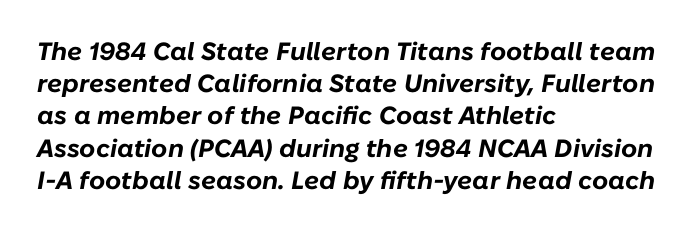
Q: Is the text bold? A: Yes.
Q: Is the text italic (slanted)? A: Yes, it leans right by about 10 degrees.
Q: Is the text underlined? A: No.
Q: How is the paragraph aligned? A: Left-aligned.
Q: Is the spacing between letters normal or unusually wide? A: Normal.
Q: Is the spacing between lines tight, normal or loose? A: Normal.
